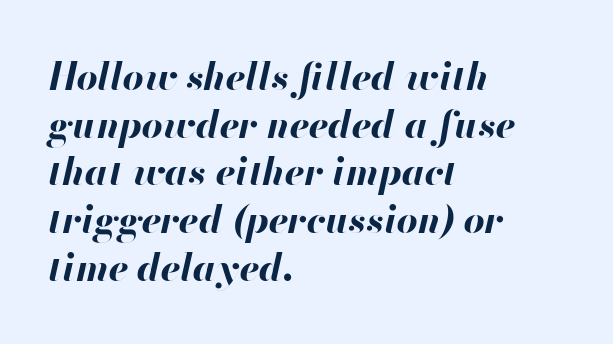
The glyphs look as if they've been sheared to an angle. Line starts are locked; line ends wander. Only glyphs here, with clear space below each row. The rendering uses a moderate line-height, typical for paragraphs. Character widths vary here, with narrow letters taking less room than wide ones.
